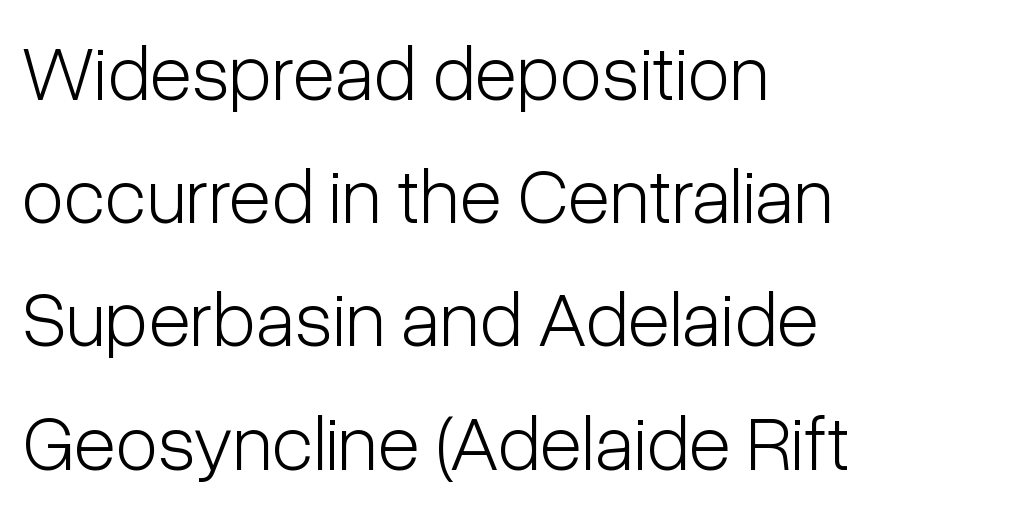
Does the leading feel generous? No, just average. Honestly, the letter spacing is just normal — you wouldn't notice it. The type family on display is of the sans-serif kind. You could not count columns in this text — the font is proportionally spaced. The characters are drawn with everyday or finer stroke widths. The paragraph shown leans on its left margin.
